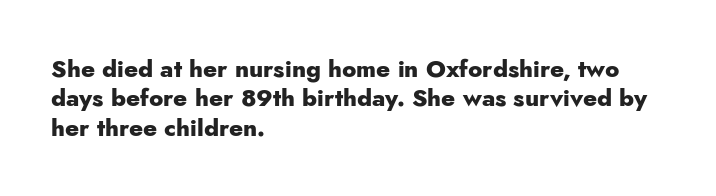
{"italic": "no", "bold": "yes", "underline": "no", "align": "left", "line_spacing_ratio": 1.22, "letter_spacing": "normal", "letter_spacing_em": 0.0, "glyph_px": 24}
